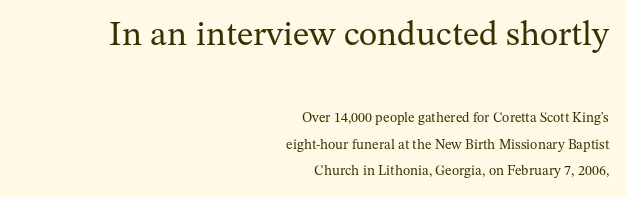
Q: Is the text bold? A: No.
Q: Is the text italic (slanted)? A: No, it is upright.
Q: Is the typeface a serif or a sans-serif typeface? A: Serif.
Q: Is the text underlined? A: No.
Q: How is the paragraph aligned? A: Right-aligned.
Q: Is the spacing between letters normal or unusually wide? A: Normal.
Q: Which block of text is set in a larger size, the first (top) or the second (bottom)? A: The first (top) one.
Q: Width (condensed, normal, or wide)? A: Normal.
Q: Stroke contrast? A: Medium.
Q: x-height? A: Medium.
Q: Monospaced? A: No.
